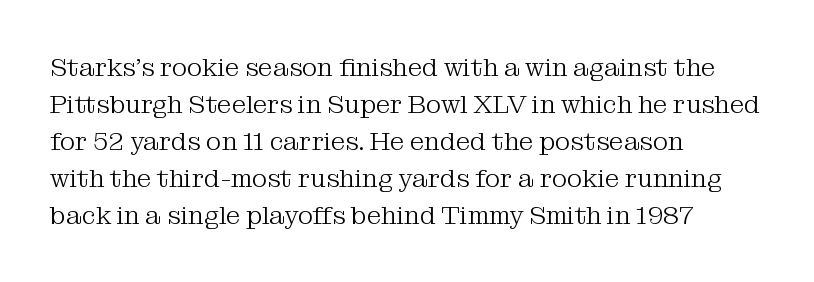
Q: Is the text bold? A: No.
Q: Is the text italic (slanted)? A: No, it is upright.
Q: Is the text underlined? A: No.
Q: How is the paragraph aligned? A: Left-aligned.
Q: Is the spacing between letters normal or unusually wide? A: Normal.
Q: Is the spacing between lines tight, normal or loose? A: Normal.
